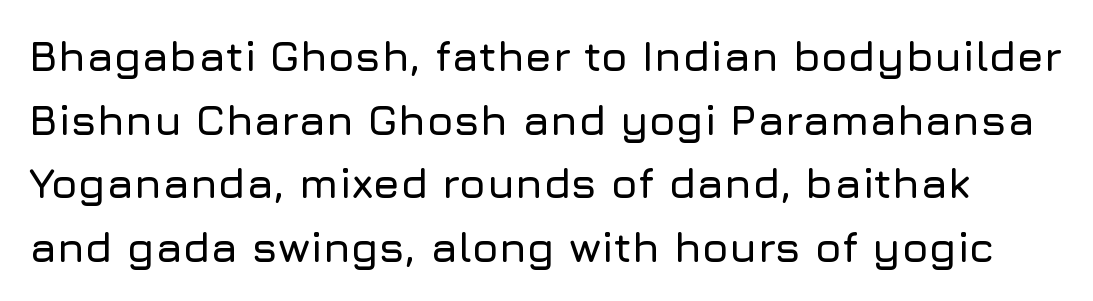
The image shows 43 px sans-serif type, upright; set normal line spacing (1.48x), normal letter spacing, not underlined; low stroke contrast and a medium x-height.
